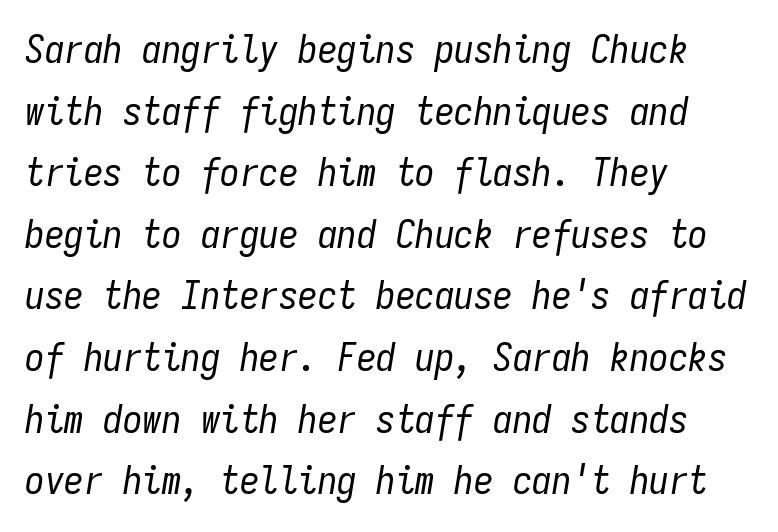
Q: Is the text bold? A: No.
Q: Is the text italic (slanted)? A: Yes, it leans right by about 9 degrees.
Q: Is the text underlined? A: No.
Q: How is the paragraph aligned? A: Left-aligned.
Q: Is the spacing between letters normal or unusually wide? A: Normal.
Q: Is the spacing between lines tight, normal or loose? A: Normal.
Q: Width (condensed, normal, or wide)? A: Condensed.
Q: Stroke contrast? A: Low.
Q: x-height? A: Medium.
Q: Monospaced? A: Yes.
